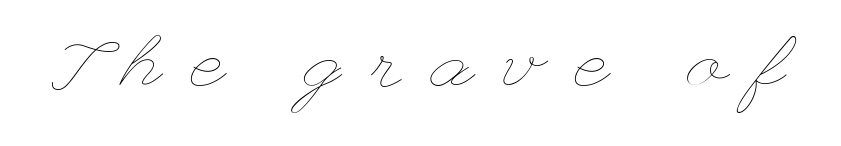
The image shows 74 px thin, wide type; set unusually wide letter spacing (+0.4 em), not underlined; low stroke contrast and a small x-height.
